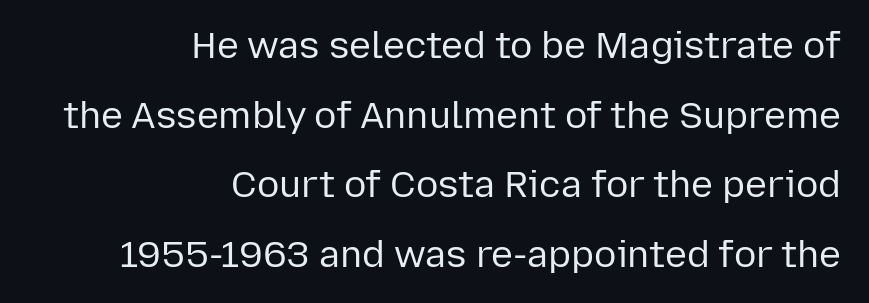
All the whitespace from short lines collects on the left. You can tell it's not italic because the verticals are truly vertical. Regarding serifs, this sample does without them. Is this a fixed-width face? No — the glyphs have proportional, varying widths. The passage shown is not bold in any degree. The tracking reads as untouched default to a designer's eye.
